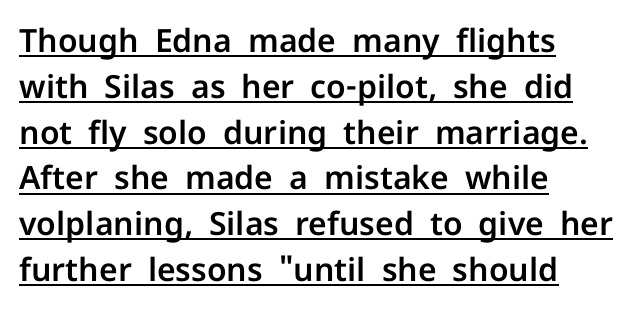
A typesetter would call this proportional, since set widths differ per character. Nope, no serifs anywhere on these letters. A continuous stroke trails under the words, as in a hyperlink. Ordinary non-slanted type is in use. Words appear dense and cohesive because spacing is normal. A typesetter would call this leading conventional body-copy spacing.
